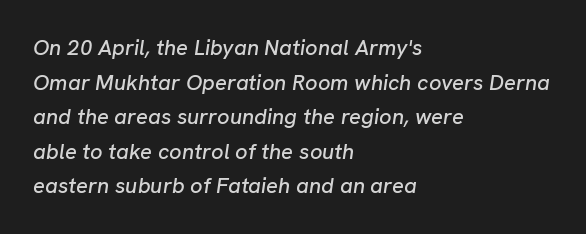
Q: Is the text italic (slanted)? A: Yes, it leans right by about 8 degrees.
Q: Is the text underlined? A: No.
Q: How is the paragraph aligned? A: Left-aligned.
Q: Is the spacing between letters normal or unusually wide? A: Normal.
Q: Is the spacing between lines tight, normal or loose? A: Normal.
